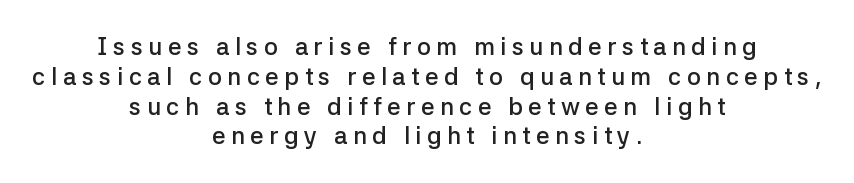
The image shows 24 px text type, upright; set centered, line spacing 1.24x, unusually wide letter spacing (+0.23 em), not underlined.
